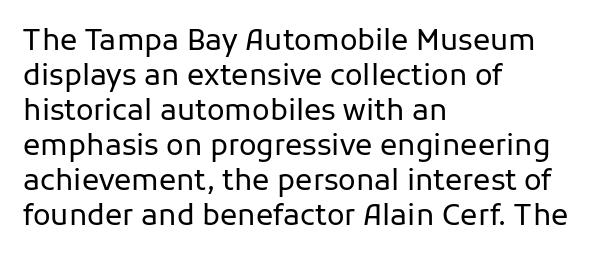
The image shows 29 px regular-weight sans-serif type, upright; set left-aligned, line spacing 1.21x, normal letter spacing, not underlined; low stroke contrast and a medium x-height.
